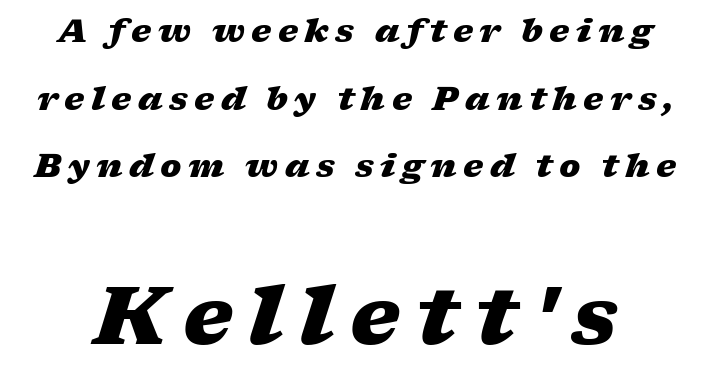
This is heavy type, rendered in bold. The passage shown begins with its smaller block and ends with its larger one. There is plenty of visible air inserted between adjacent glyphs. These lines are rendered in a variable-pitch font.
